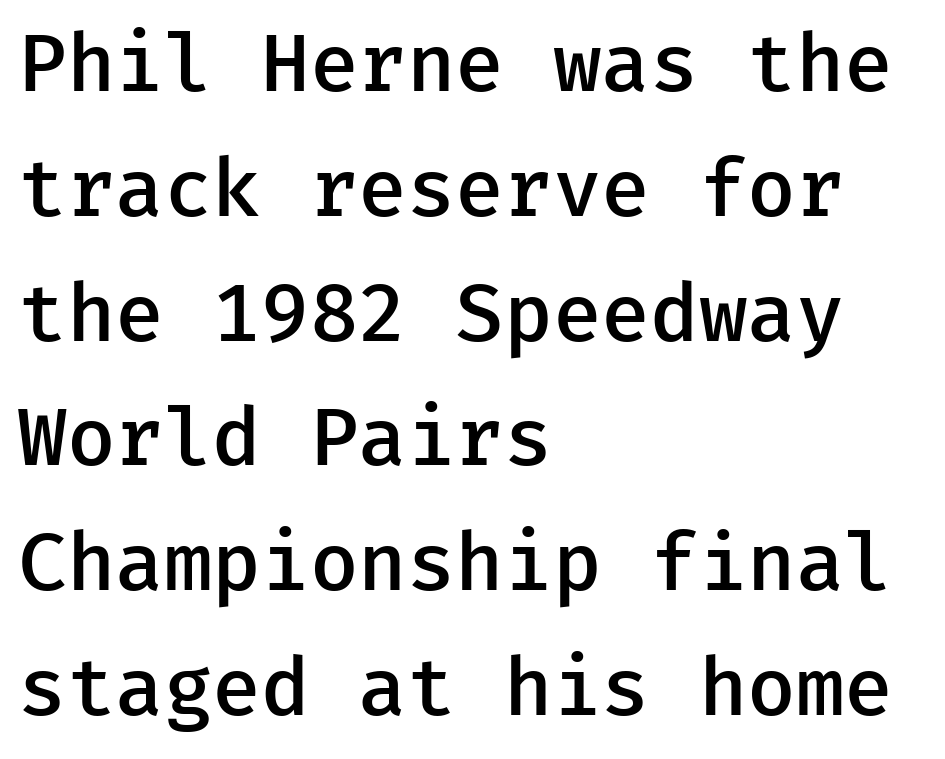
Vertical strokes here are truly vertical. Default kerning and tracking; the words read as compact shapes. Regarding leading, the lines here are spaced in the standard way. The space beneath each line is pristine and unruled.
